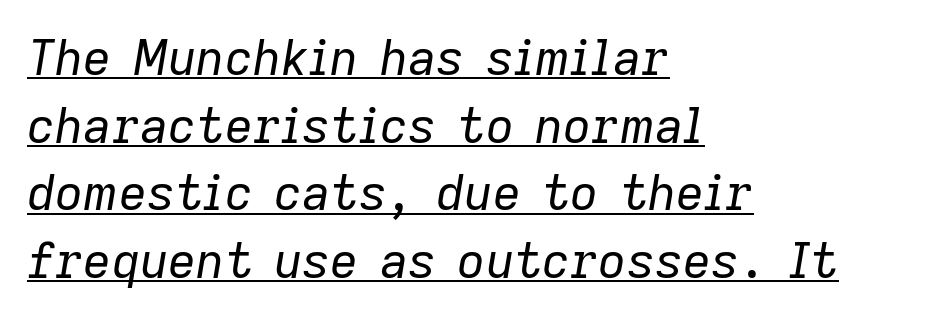
The image shows 49 px regular-weight type, italic (leaning right); set left-aligned, normal line spacing (1.38x), normal letter spacing, underlined; low stroke contrast and a medium x-height.
